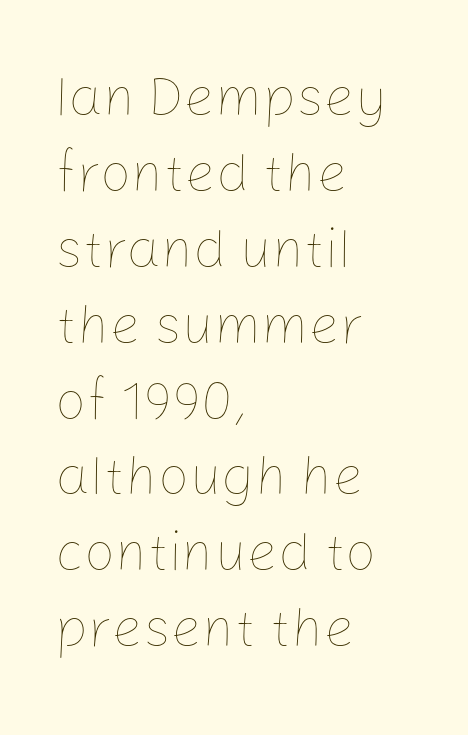
{"italic": "no", "bold": "no", "weight": "thin", "width": "normal", "stroke_contrast": "low", "x_height": "medium", "monospaced": "no", "underline": "no", "align": "left", "line_spacing": "normal", "line_spacing_ratio": 1.38, "letter_spacing": "normal", "letter_spacing_em": 0.0, "glyph_px": 55}
